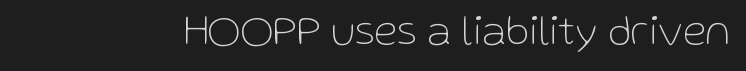
{"serif": "no", "italic": "no", "bold": "no", "weight": "thin", "width": "normal", "stroke_contrast": "low", "x_height": "medium", "monospaced": "no", "underline": "no", "letter_spacing": "normal", "letter_spacing_em": 0.0, "glyph_px": 43}
